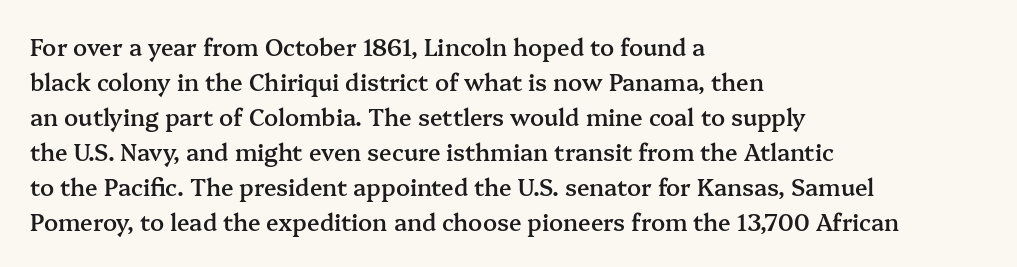
{"italic": "no", "bold": "semi", "underline": "no", "align": "left", "line_spacing": "normal", "line_spacing_ratio": 1.52, "letter_spacing": "normal", "letter_spacing_em": 0.0, "glyph_px": 23}
